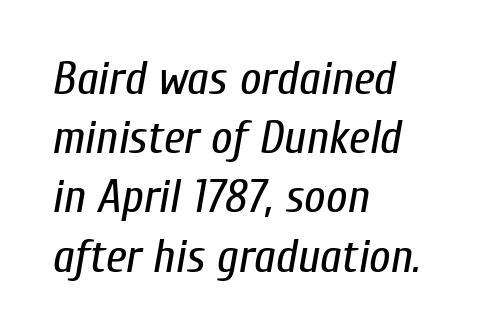
Q: Is the text bold? A: No.
Q: Is the text italic (slanted)? A: Yes, it leans right by about 10 degrees.
Q: Is the text underlined? A: No.
Q: How is the paragraph aligned? A: Left-aligned.
Q: Is the spacing between letters normal or unusually wide? A: Normal.
Q: Is the spacing between lines tight, normal or loose? A: Normal.
Q: Width (condensed, normal, or wide)? A: Condensed.
Q: Stroke contrast? A: Low.
Q: x-height? A: Medium.
Q: Monospaced? A: No.
